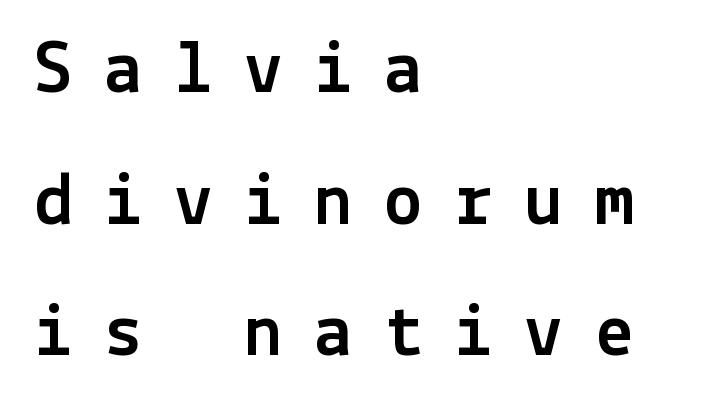
Q: Is the text italic (slanted)? A: No, it is upright.
Q: Is the typeface a serif or a sans-serif typeface? A: Sans-serif.
Q: Is the text underlined? A: No.
Q: How is the paragraph aligned? A: Left-aligned.
Q: Is the spacing between letters normal or unusually wide? A: Unusually wide.
Q: Width (condensed, normal, or wide)? A: Normal.
Q: x-height? A: Medium.
